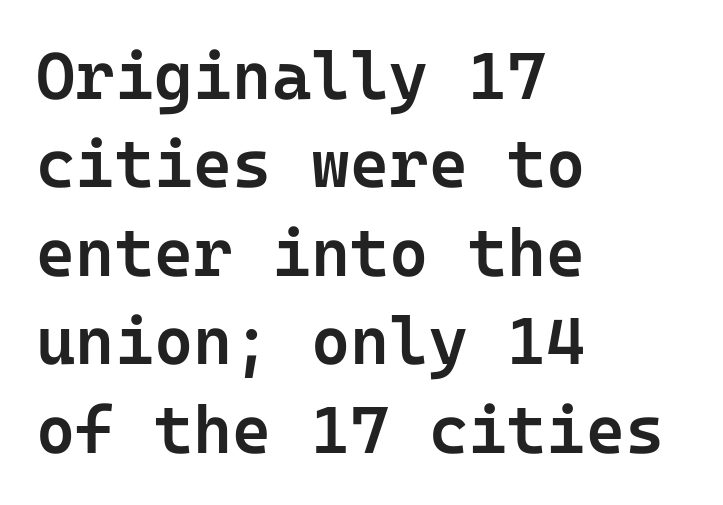
The letterforms sit shoulder to shoulder at normal distance. These lines stack with their left ends in a neat column. Is this a sans? Yes — the strokes have no serifs. The area under the type is left untouched.
